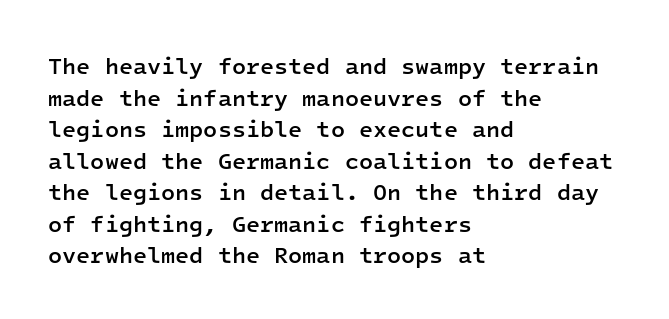
{"italic": "no", "bold": "semi", "underline": "no", "align": "left", "line_spacing": "normal", "line_spacing_ratio": 1.37, "letter_spacing": "normal", "letter_spacing_em": 0.0, "glyph_px": 23}
